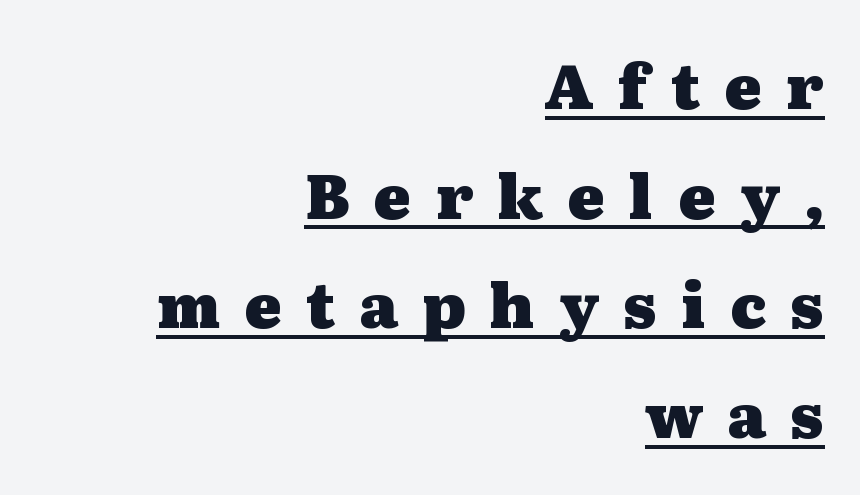
{"serif": "yes", "italic": "no", "bold": "yes", "weight": "heavy", "width": "wide", "stroke_contrast": "medium", "x_height": "medium", "monospaced": "no", "underline": "yes", "align": "right", "line_spacing_ratio": 1.77, "letter_spacing": "wide", "letter_spacing_em": 0.39, "glyph_px": 62}
